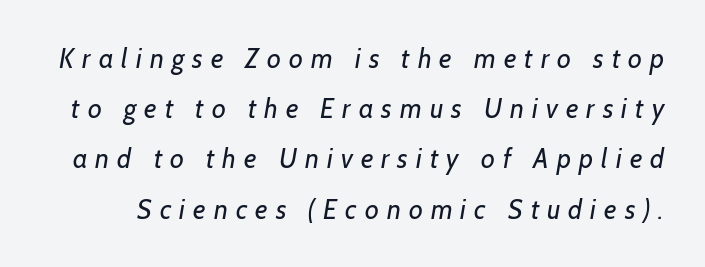
The image shows 27 px text type; set line spacing 1.86x, unusually wide letter spacing (+0.3 em), not underlined.
